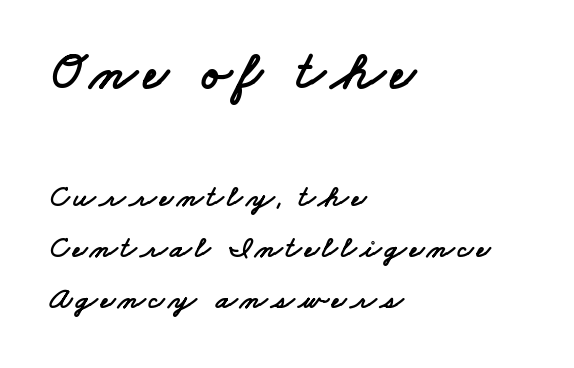
{"serif": "no", "width": "wide", "stroke_contrast": "low", "x_height": "small", "monospaced": "no", "underline": "no", "align": "left", "line_spacing": "normal", "line_spacing_ratio": 1.64, "larger_block": "first", "size_ratio": 1.77, "glyph_px": 55}
